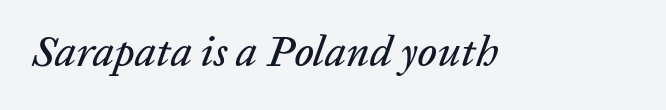
{"italic": "yes", "lean": "right", "slant_degrees": 20, "width": "normal", "stroke_contrast": "low", "x_height": "medium", "monospaced": "no", "underline": "no", "letter_spacing": "normal", "letter_spacing_em": 0.0, "glyph_px": 43}
